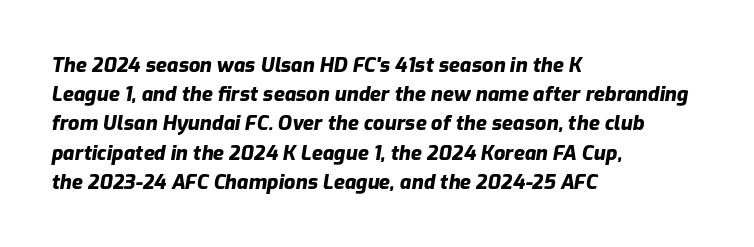
The image shows 20 px bold type, italic (leaning right); set left-aligned, normal line spacing (1.46x), normal letter spacing, not underlined.
